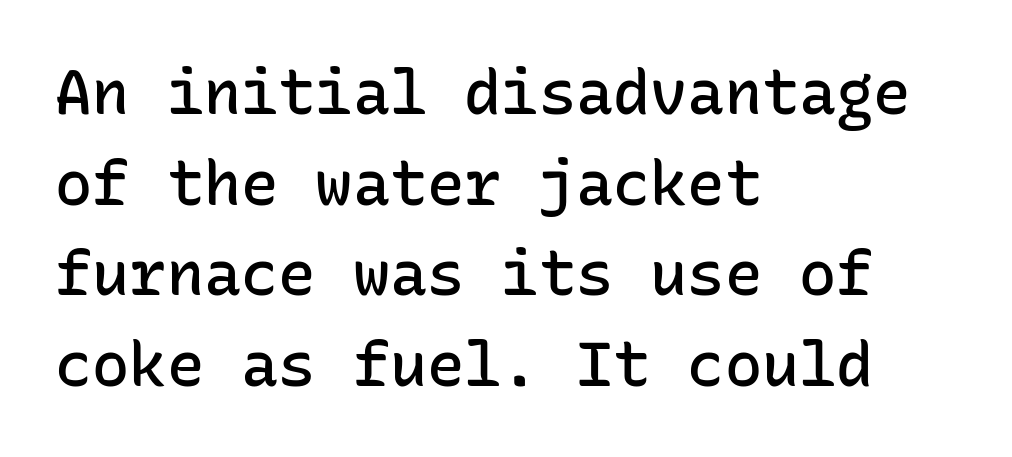
{"serif": "no", "italic": "no", "bold": "semi", "weight": "semibold", "width": "normal", "stroke_contrast": "low", "x_height": "medium", "monospaced": "yes", "underline": "no", "align": "left", "line_spacing": "normal", "line_spacing_ratio": 1.46, "letter_spacing": "normal", "letter_spacing_em": 0.0, "glyph_px": 62}
